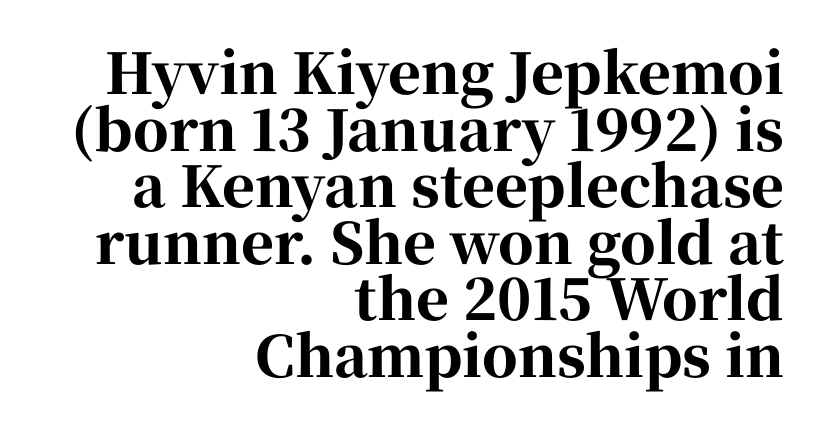
{"serif": "yes", "italic": "no", "bold": "yes", "weight": "bold", "width": "normal", "stroke_contrast": "high", "x_height": "medium", "monospaced": "no", "underline": "no", "align": "right", "line_spacing": "tight", "line_spacing_ratio": 1.01, "letter_spacing": "normal", "letter_spacing_em": 0.0, "glyph_px": 56}
